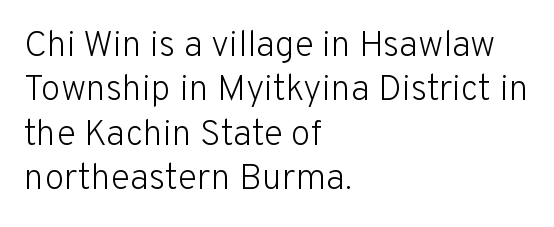
Q: Is the text bold? A: No.
Q: Is the text italic (slanted)? A: No, it is upright.
Q: Is the typeface a serif or a sans-serif typeface? A: Sans-serif.
Q: Is the text underlined? A: No.
Q: How is the paragraph aligned? A: Left-aligned.
Q: Is the spacing between letters normal or unusually wide? A: Normal.
Q: Width (condensed, normal, or wide)? A: Normal.
Q: Stroke contrast? A: Low.
Q: x-height? A: Medium.
Q: Monospaced? A: No.
